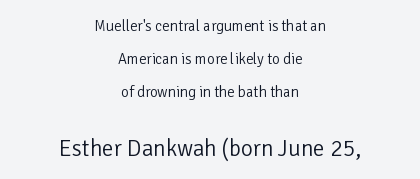
You could call the tracking neutral — neither tight nor loose. Is there any slant? The stems are plumb. Bare-footed words on every line. You get the small type first, then a jump to larger type. The typeface has the unassuming heft of standard copy or less.
